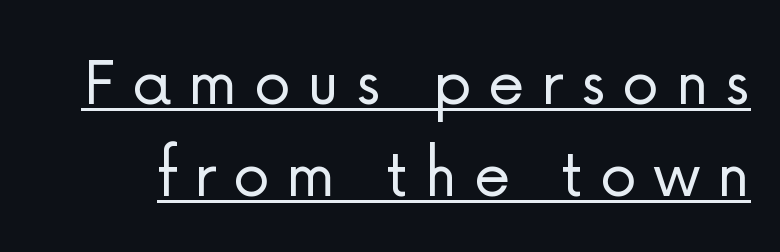
{"serif": "no", "italic": "no", "bold": "no", "weight": "light", "width": "normal", "stroke_contrast": "low", "x_height": "medium", "monospaced": "no", "underline": "yes", "line_spacing": "normal", "line_spacing_ratio": 1.25, "letter_spacing": "wide", "letter_spacing_em": 0.23, "glyph_px": 74}
